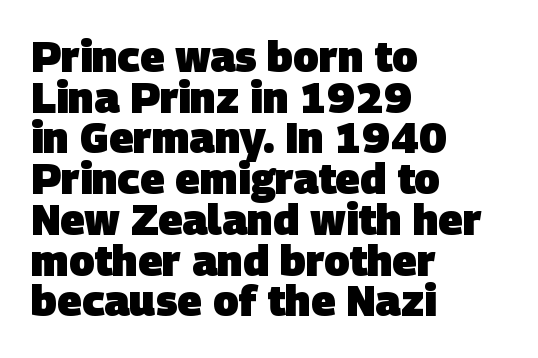
Has an underline been added? It has not. Regarding serifs, this sample does without them. The horizontal fit of the characters is conventional and even. The sample has been set heavy, in full bold. Is the block centered? No — it sits flush against the left margin. The passage shown stacks its lines with hardly any gap.
